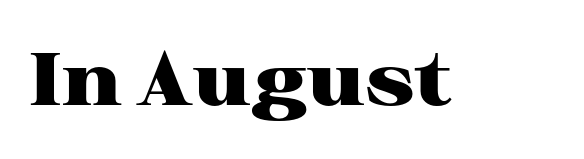
{"serif": "yes", "italic": "no", "bold": "yes", "weight": "heavy", "width": "wide", "stroke_contrast": "high", "x_height": "medium", "monospaced": "no", "underline": "no", "letter_spacing": "normal", "letter_spacing_em": 0.0, "glyph_px": 74}
